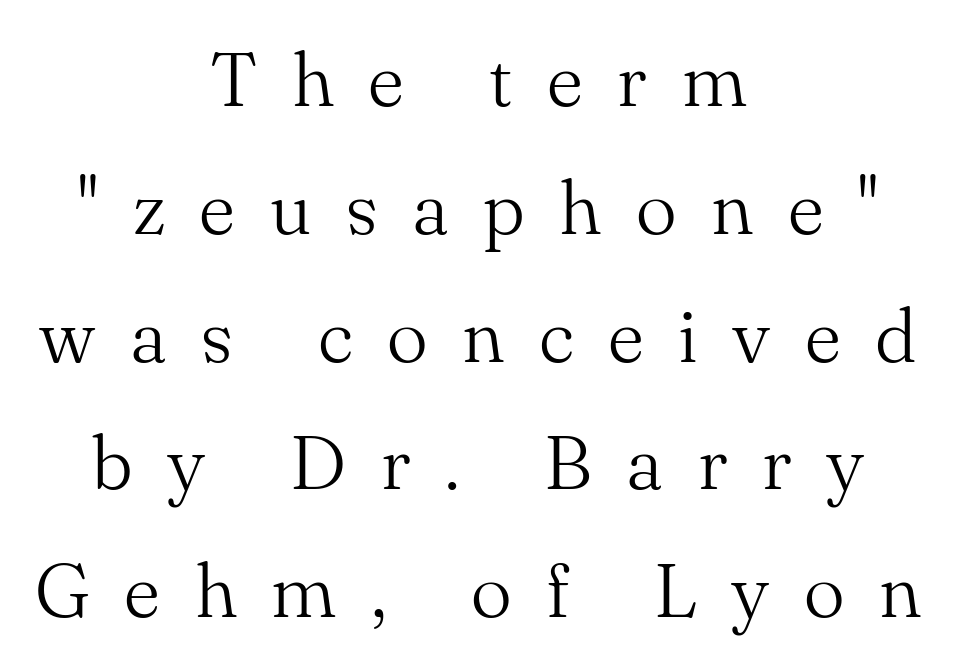
Q: Is the text bold? A: No.
Q: Is the text italic (slanted)? A: No, it is upright.
Q: Is the typeface a serif or a sans-serif typeface? A: Serif.
Q: Is the text underlined? A: No.
Q: How is the paragraph aligned? A: Centered.
Q: Is the spacing between letters normal or unusually wide? A: Unusually wide.
Q: Is the spacing between lines tight, normal or loose? A: Normal.
Q: Width (condensed, normal, or wide)? A: Normal.
Q: Stroke contrast? A: Medium.
Q: x-height? A: Small.
Q: Monospaced? A: No.
